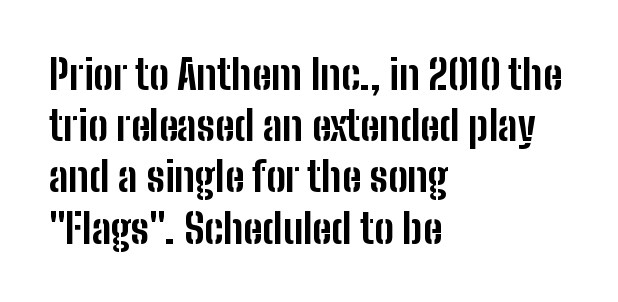
{"serif": "no", "italic": "no", "bold": "yes", "weight": "bold", "width": "condensed", "stroke_contrast": "low", "x_height": "medium", "monospaced": "no", "underline": "no", "align": "left", "line_spacing": "normal", "line_spacing_ratio": 1.25, "letter_spacing": "normal", "letter_spacing_em": 0.0, "glyph_px": 41}
